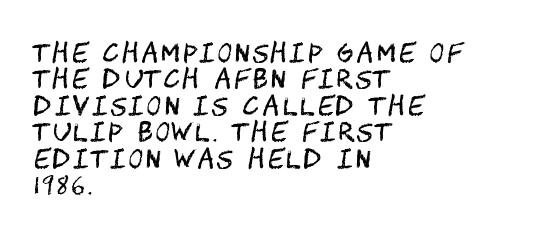
Q: Is the text bold? A: No.
Q: Is the text italic (slanted)? A: No, it is upright.
Q: Is the text underlined? A: No.
Q: How is the paragraph aligned? A: Left-aligned.
Q: Is the spacing between lines tight, normal or loose? A: Tight.
